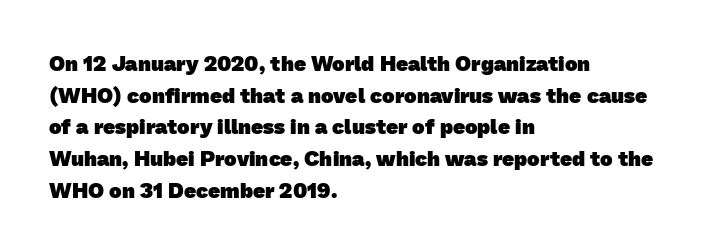
{"bold": "yes", "underline": "no", "align": "left", "line_spacing": "normal", "line_spacing_ratio": 1.51, "letter_spacing": "normal", "letter_spacing_em": 0.0, "glyph_px": 21}
